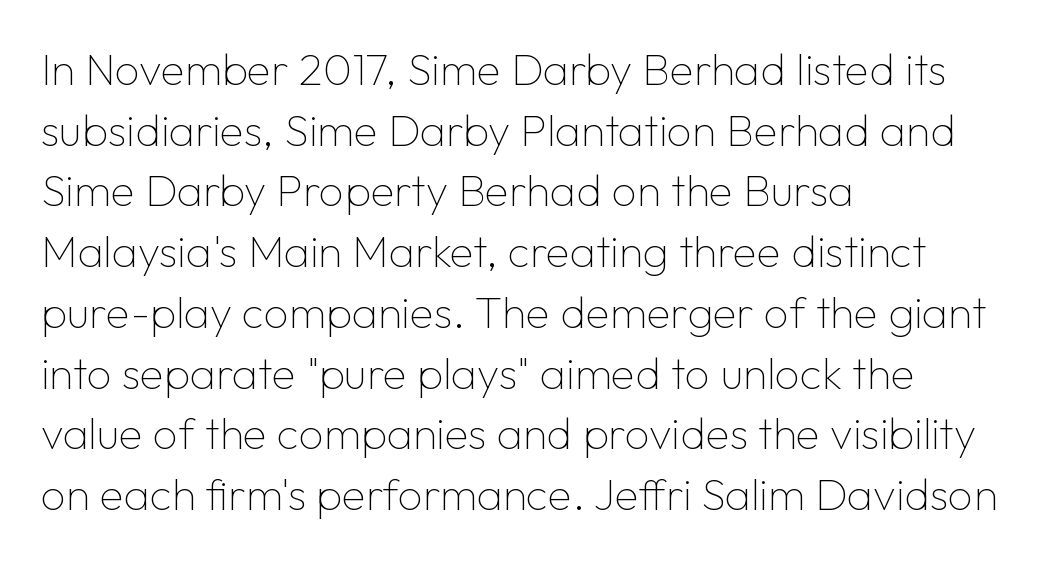
The image shows 44 px thin sans-serif type, upright; set left-aligned, normal line spacing (1.38x), normal letter spacing, not underlined; low stroke contrast and a medium x-height.
